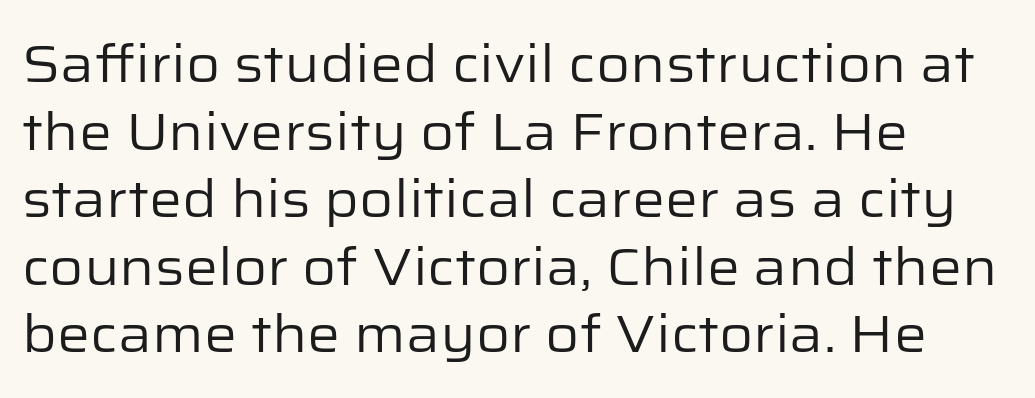
The letterforms sit shoulder to shoulder at normal distance. Stem width sits at or under what a default text font uses. Do the characters align in a grid? No, the font is proportional. Unlike italic type, these characters show no tilt at all. Leftover space on each line is placed entirely after the last word.
